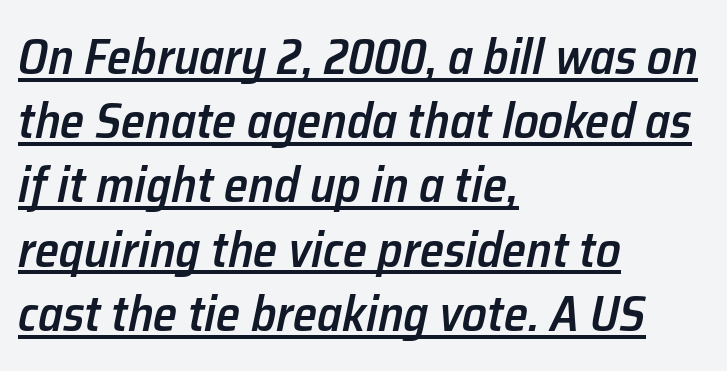
The glyphs have the mass of a demibold cut, below bold. Would a proofreader flag this as italicized? Yes. Look at the tracking — it's just the regular setting, nothing added. Line starts are locked; line ends wander. This sample carries an underscore along the baseline area.
